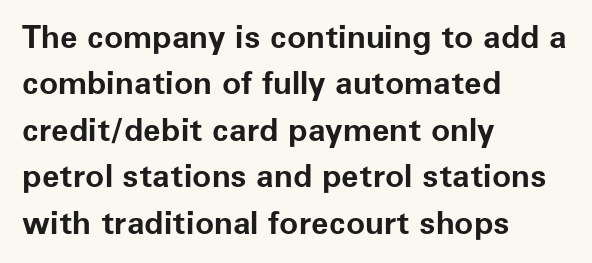
{"serif": "no", "italic": "no", "bold": "yes", "weight": "bold", "width": "normal", "stroke_contrast": "low", "x_height": "medium", "monospaced": "no", "underline": "no", "align": "left", "line_spacing": "normal", "line_spacing_ratio": 1.45, "letter_spacing": "normal", "letter_spacing_em": 0.0, "glyph_px": 32}
